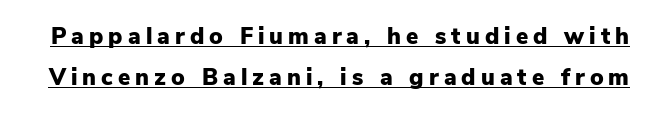
The image shows 23 px bold type, upright; set line spacing 1.79x, unusually wide letter spacing (+0.22 em), underlined.
